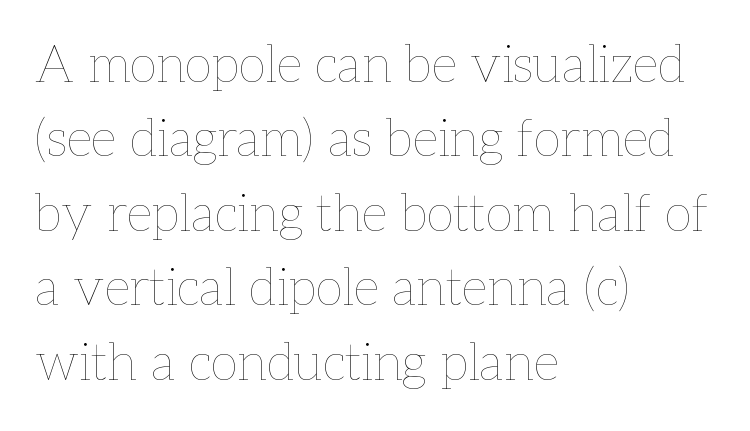
If you drew a ruler down the left edge, every line would touch it. Ink coverage per letter is moderate at most. Regarding leading, the lines here are spaced in the standard way. Plain, unruled lines of type. Tall strokes in this sample are plumb rather than angled.
